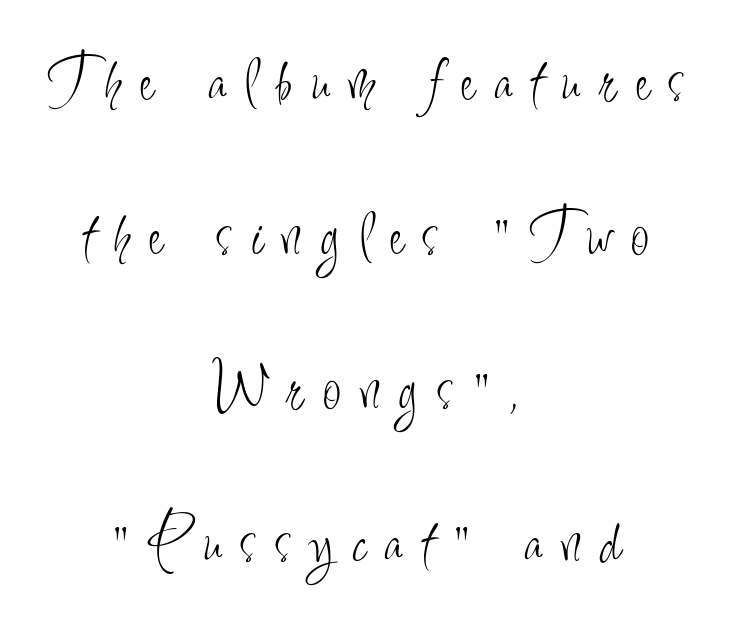
Q: Is the text bold? A: No.
Q: Is the typeface a serif or a sans-serif typeface? A: Sans-serif.
Q: Is the text underlined? A: No.
Q: How is the paragraph aligned? A: Centered.
Q: Is the spacing between letters normal or unusually wide? A: Unusually wide.
Q: Is the spacing between lines tight, normal or loose? A: Loose.
Q: Width (condensed, normal, or wide)? A: Condensed.
Q: Stroke contrast? A: Low.
Q: x-height? A: Small.
Q: Monospaced? A: No.
